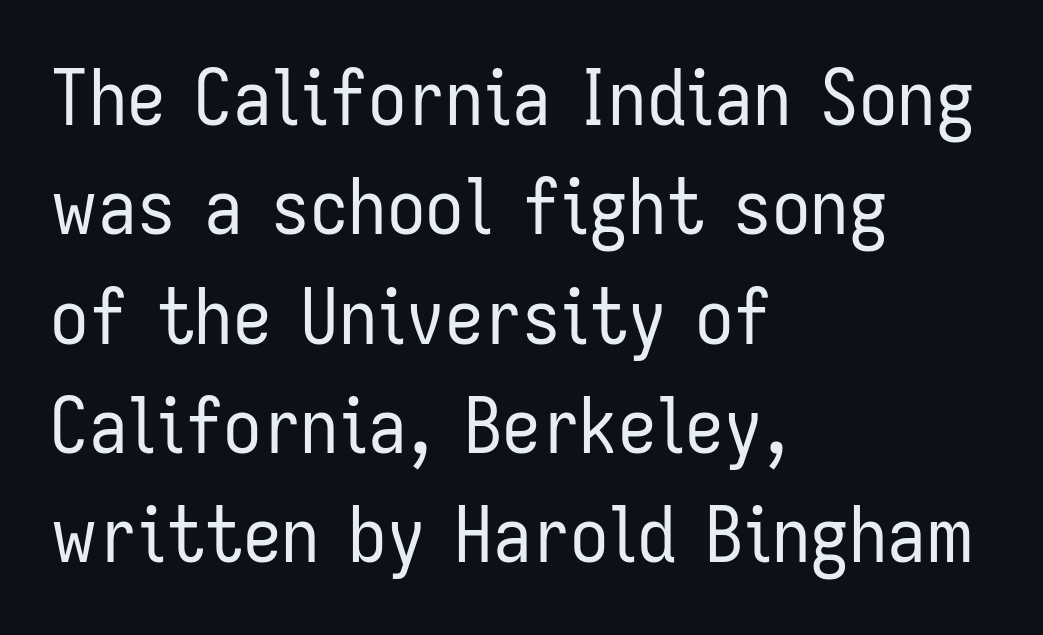
Whoever set this chose a conventional vertical rhythm. The letterforms sit shoulder to shoulder at normal distance. Examine the stroke ends and you'll find no serifs. Does the copy run flush right? No — it runs flush left. Beneath every word, the page is bare. The rendering uses natural spacing where letterforms have individual widths.
